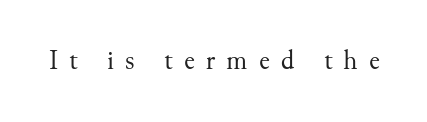
Q: Is the text bold? A: No.
Q: Is the text italic (slanted)? A: No, it is upright.
Q: Is the text underlined? A: No.
Q: Is the spacing between letters normal or unusually wide? A: Unusually wide.
